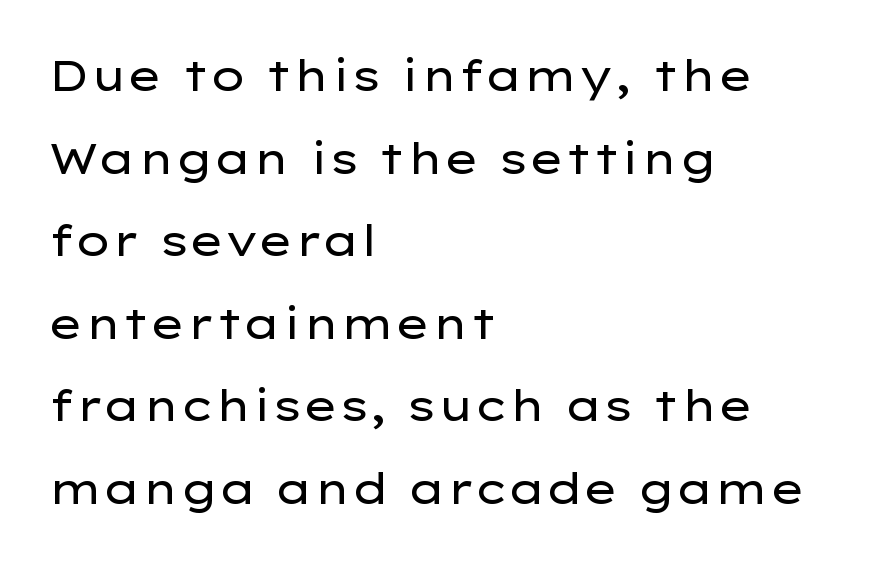
The image shows 43 px regular-weight, wide sans-serif type, upright; set left-aligned, loose line spacing (1.92x), normal letter spacing, not underlined; low stroke contrast and a medium x-height.
